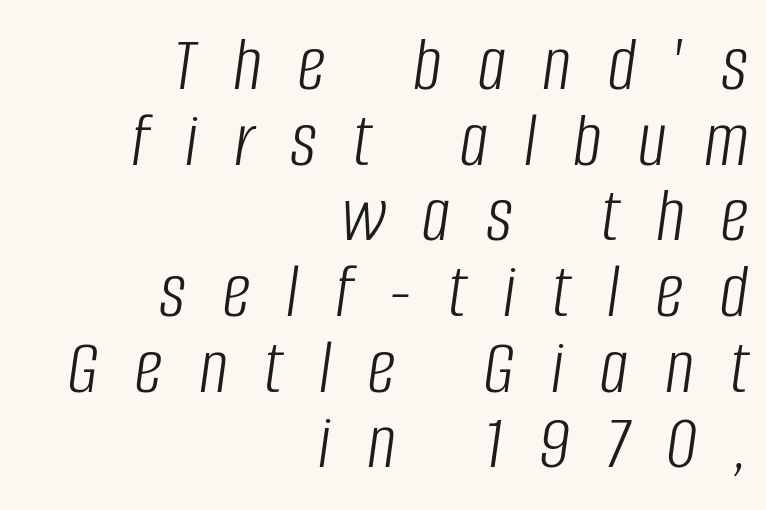
{"italic": "yes", "lean": "right", "slant_degrees": 8, "bold": "no", "weight": "light", "width": "condensed", "stroke_contrast": "low", "x_height": "large", "monospaced": "no", "underline": "no", "align": "right", "line_spacing": "tight", "line_spacing_ratio": 0.97, "letter_spacing": "wide", "letter_spacing_em": 0.47, "glyph_px": 78}
